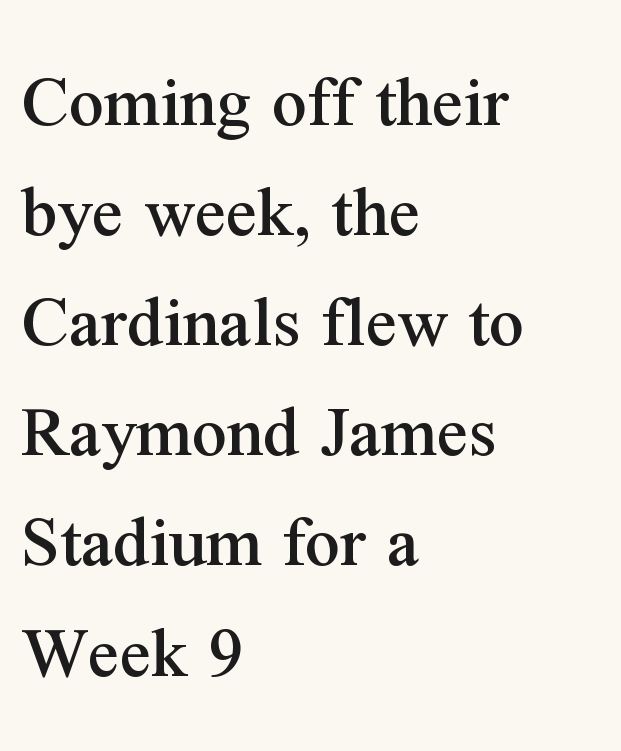
The image shows 77 px serif type, upright; set left-aligned, normal line spacing (1.43x), normal letter spacing, not underlined; medium stroke contrast and a medium x-height.
